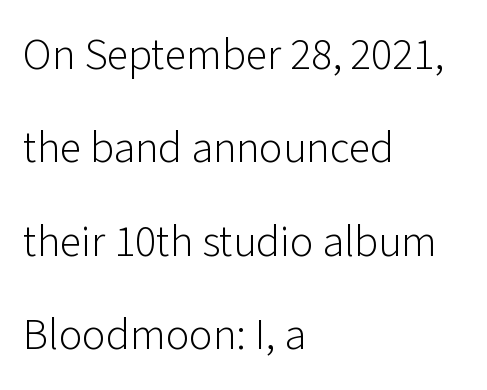
Default kerning and tracking; the words read as compact shapes. The face looks like a standard text weight, possibly lighter. Every character sits straight up, as roman type does. Left-aligned paragraph, ragged on the right. The strip under each line holds only bare page.
